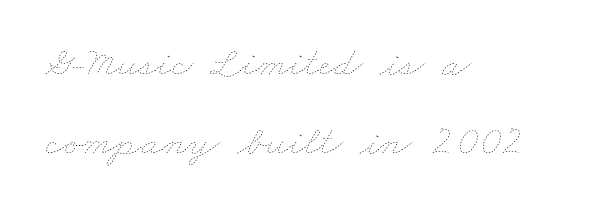
The image shows 42 px thin, wide type; set left-aligned, line spacing 1.87x, normal letter spacing, not underlined; low stroke contrast and a small x-height.
